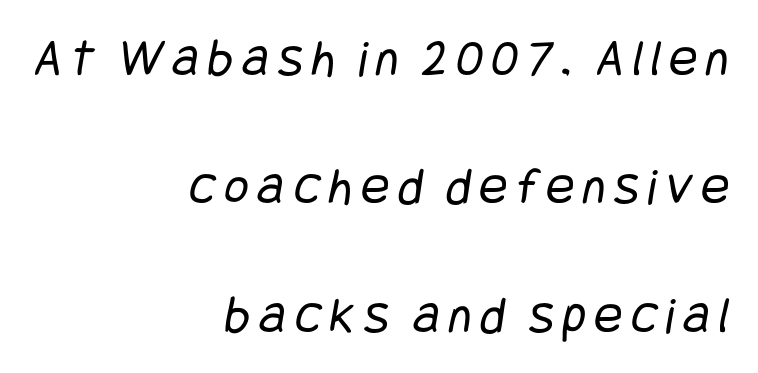
The image shows 53 px regular-weight, condensed sans-serif type; set right-aligned, loose line spacing (2.42x), not underlined; low stroke contrast and a large x-height.
